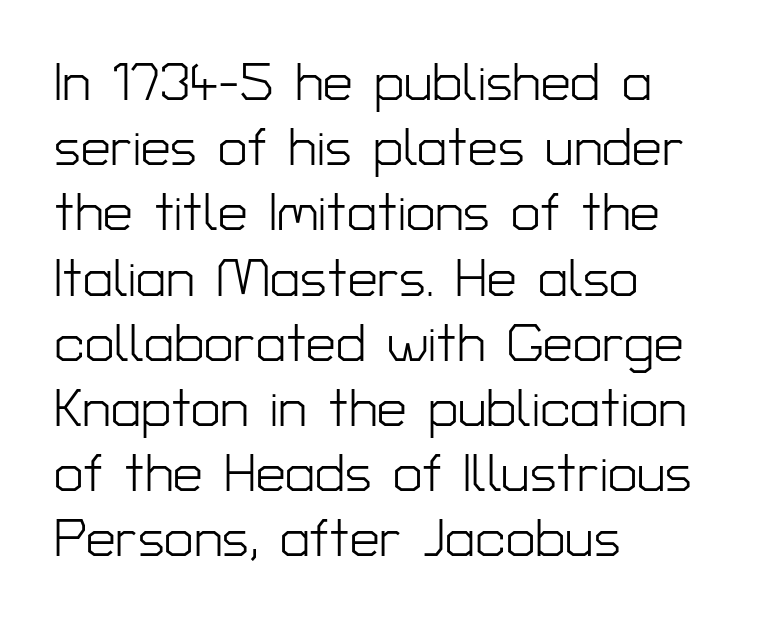
Does the lettering tilt? It doesn't — this is upright. The weight would be labelled regular, book, light, or lighter still. There is no visible air inserted between adjacent glyphs. The space beneath each line is pristine and unruled. Spacing verdict: proportional, widths tailored to each character. The rag falls on the right side of this text block.
